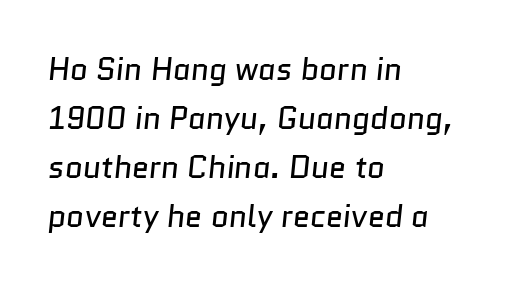
{"serif": "no", "bold": "no", "weight": "regular", "width": "normal", "stroke_contrast": "low", "x_height": "medium", "monospaced": "no", "underline": "no", "align": "left", "line_spacing": "normal", "line_spacing_ratio": 1.58, "letter_spacing": "normal", "letter_spacing_em": 0.0, "glyph_px": 31}
